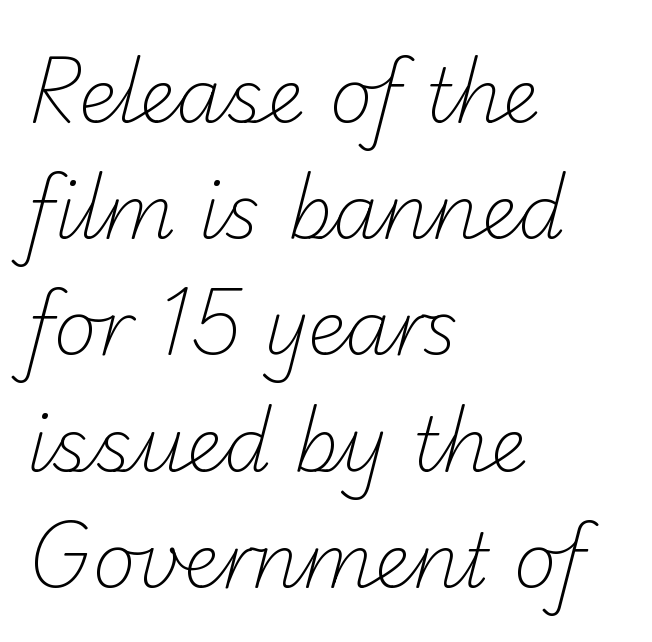
Typeset ragged right — the left edge is the straight one. Underline: absent. What kind of face is this? One without serifs — a sans. Bold? No — there's no thickening of the strokes.
